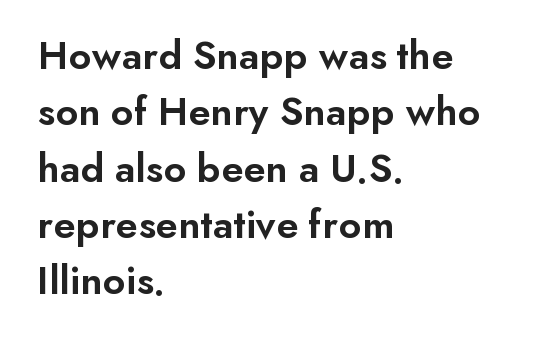
The image shows 42 px semibold sans-serif type, upright; set left-aligned, normal line spacing (1.34x), normal letter spacing, not underlined; low stroke contrast and a small x-height.
